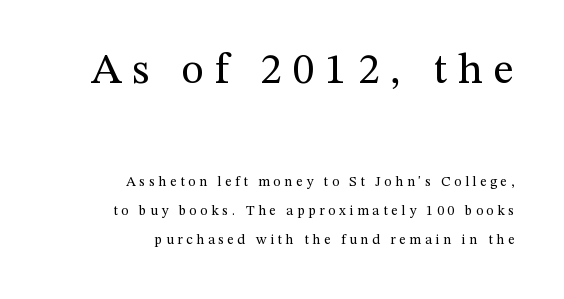
The image shows 43 px regular-weight serif type, upright; set right-aligned, loose line spacing (2.1x), unusually wide letter spacing (+0.26 em), not underlined; the first (top) block is 3.07x larger; medium stroke contrast and a medium x-height.
